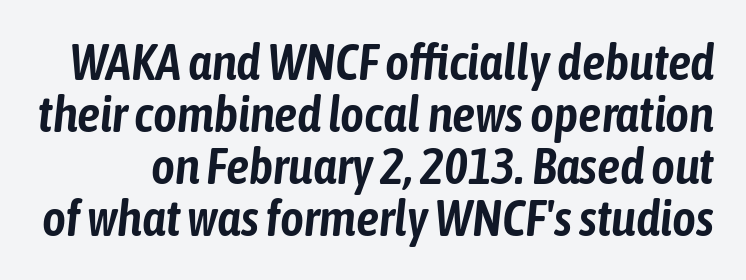
The image shows 51 px condensed type, italic (leaning right); set tight line spacing (1.02x), normal letter spacing, not underlined; low stroke contrast and a medium x-height.
